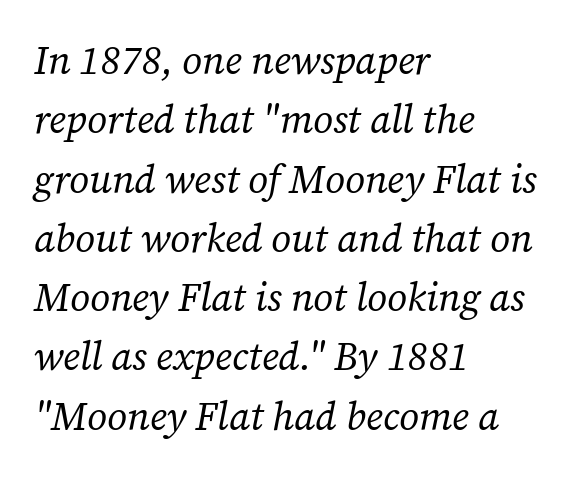
Q: Is the text bold? A: No.
Q: Is the text italic (slanted)? A: Yes, it leans right by about 12 degrees.
Q: Is the typeface a serif or a sans-serif typeface? A: Serif.
Q: Is the text underlined? A: No.
Q: How is the paragraph aligned? A: Left-aligned.
Q: Is the spacing between letters normal or unusually wide? A: Normal.
Q: Is the spacing between lines tight, normal or loose? A: Normal.
Q: Width (condensed, normal, or wide)? A: Normal.
Q: Stroke contrast? A: Low.
Q: x-height? A: Medium.
Q: Monospaced? A: No.
